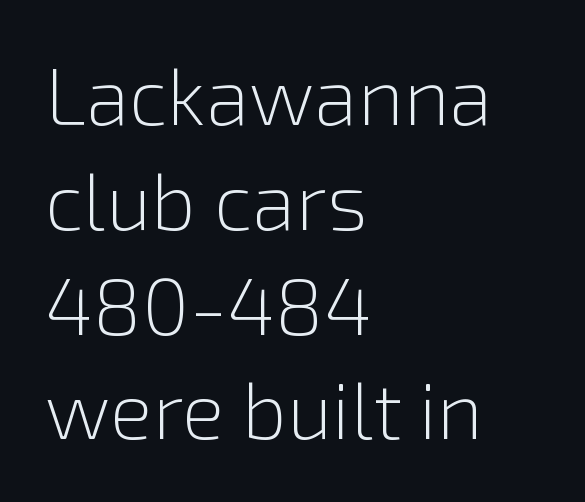
The image shows 80 px light sans-serif type, upright; set left-aligned, normal line spacing (1.31x), normal letter spacing, not underlined; a medium x-height.
